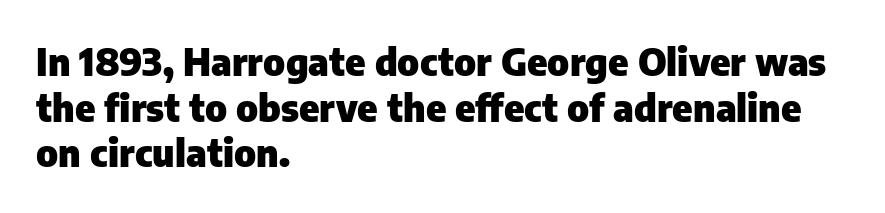
Q: Is the text bold? A: Yes.
Q: Is the text italic (slanted)? A: No, it is upright.
Q: Is the typeface a serif or a sans-serif typeface? A: Sans-serif.
Q: Is the text underlined? A: No.
Q: How is the paragraph aligned? A: Left-aligned.
Q: Is the spacing between letters normal or unusually wide? A: Normal.
Q: Width (condensed, normal, or wide)? A: Normal.
Q: Stroke contrast? A: Low.
Q: x-height? A: Medium.
Q: Monospaced? A: No.
